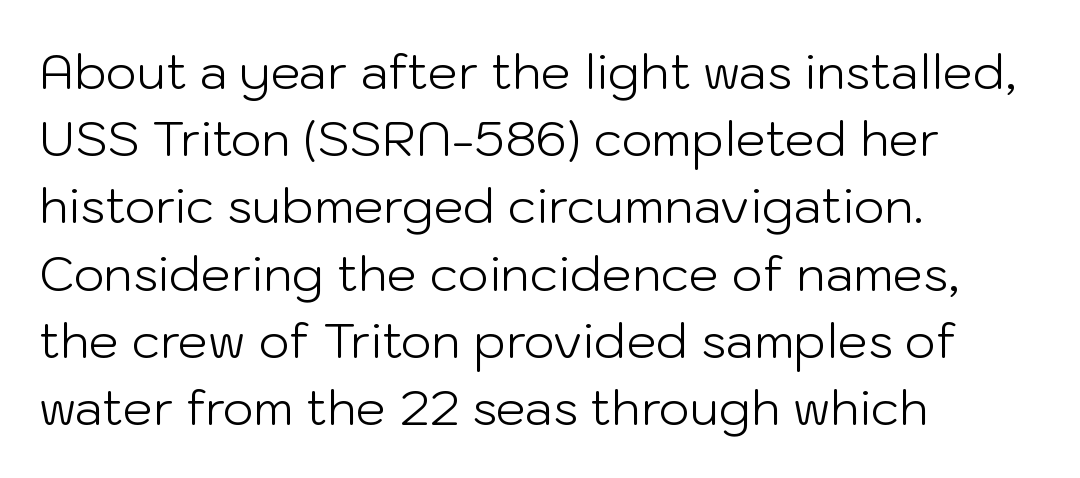
{"serif": "no", "italic": "no", "bold": "no", "weight": "light", "width": "normal", "stroke_contrast": "low", "x_height": "medium", "monospaced": "no", "underline": "no", "align": "left", "line_spacing": "normal", "line_spacing_ratio": 1.4, "letter_spacing": "normal", "letter_spacing_em": 0.0, "glyph_px": 48}
